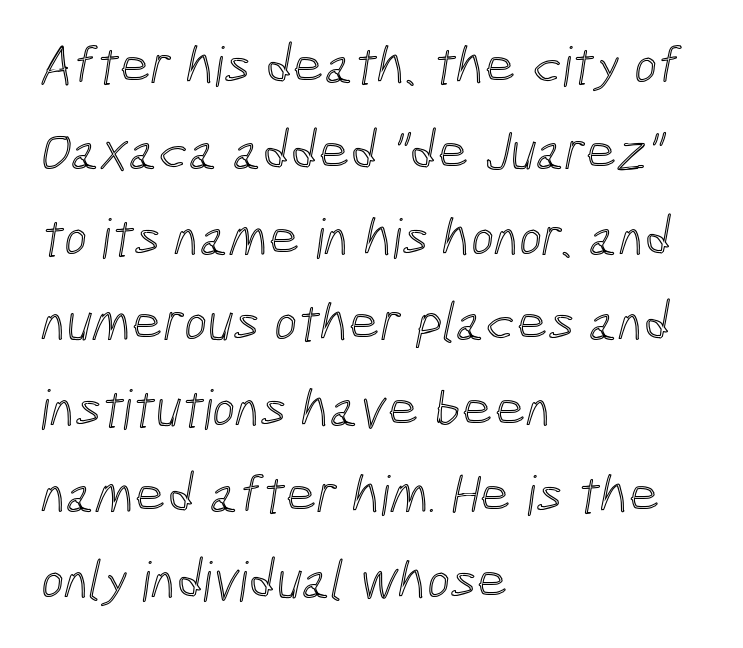
A typesetter would call this proportional, since set widths differ per character. Vertical spacing — default. Alignment: flush left. A bare baseline throughout the passage. A typesetter would call this zero additional tracking.
